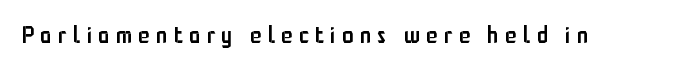
The image shows 23 px text type, upright; set unusually wide letter spacing (+0.28 em), not underlined.
